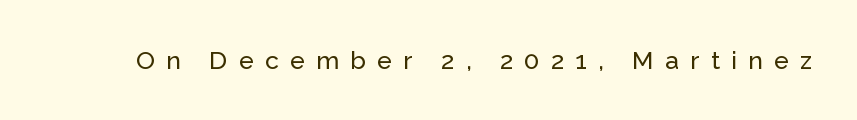
Q: Is the text italic (slanted)? A: No, it is upright.
Q: Is the text underlined? A: No.
Q: Is the spacing between letters normal or unusually wide? A: Unusually wide.
